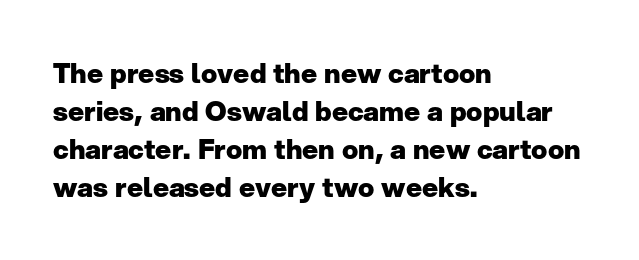
Q: Is the text bold? A: Yes.
Q: Is the text italic (slanted)? A: No, it is upright.
Q: Is the text underlined? A: No.
Q: How is the paragraph aligned? A: Left-aligned.
Q: Is the spacing between letters normal or unusually wide? A: Normal.
Q: Is the spacing between lines tight, normal or loose? A: Normal.
